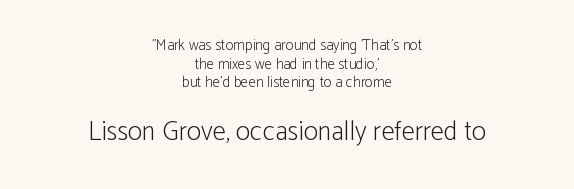
The image shows 27 px text type, upright; set centered, line spacing 1.24x, normal letter spacing, not underlined; the second (bottom) block is 1.8x larger.
